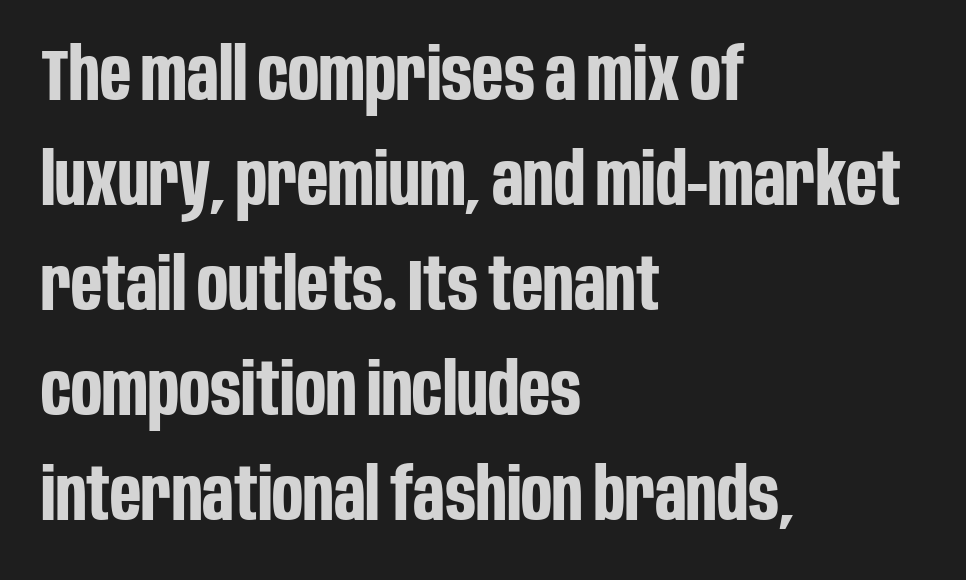
The zone under the glyphs is completely vacant. The rendering uses natural spacing where letterforms have individual widths. Every letter is thick-stroked: bold, no question. The horizontal fit of the characters is conventional and even.
